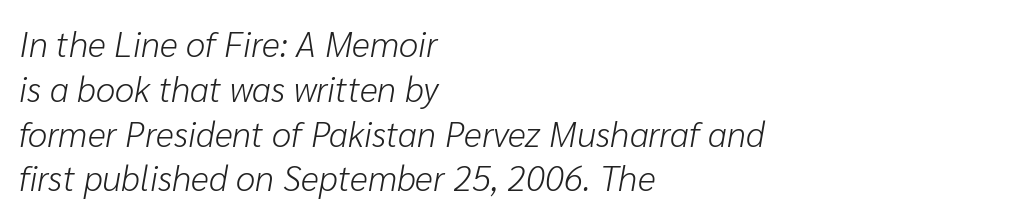
{"italic": "yes", "lean": "right", "slant_degrees": 10, "bold": "no", "weight": "light", "width": "normal", "stroke_contrast": "low", "x_height": "medium", "monospaced": "no", "underline": "no", "align": "left", "line_spacing": "normal", "line_spacing_ratio": 1.28, "letter_spacing": "normal", "letter_spacing_em": 0.0, "glyph_px": 35}
